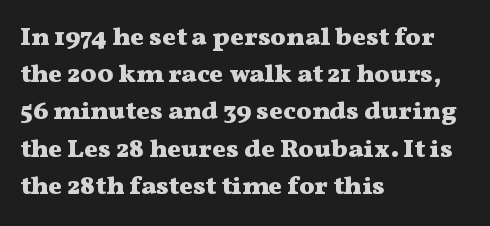
{"italic": "no", "bold": "yes", "underline": "no", "align": "left", "line_spacing": "normal", "line_spacing_ratio": 1.43, "letter_spacing": "normal", "letter_spacing_em": 0.0, "glyph_px": 26}
